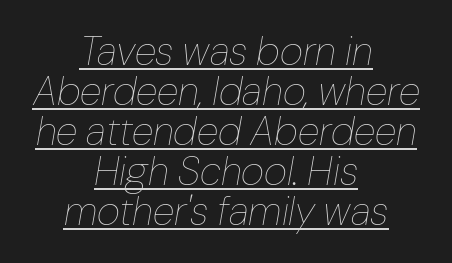
The lines in this sample share a center point and differ in where they start and stop. The passage shown has conventional tracking throughout. You could barely slide anything between these rows. The axis of the letterforms is tilted away from vertical. Note the varied advance widths — an 'i' is clearly narrower than an 'm'.
